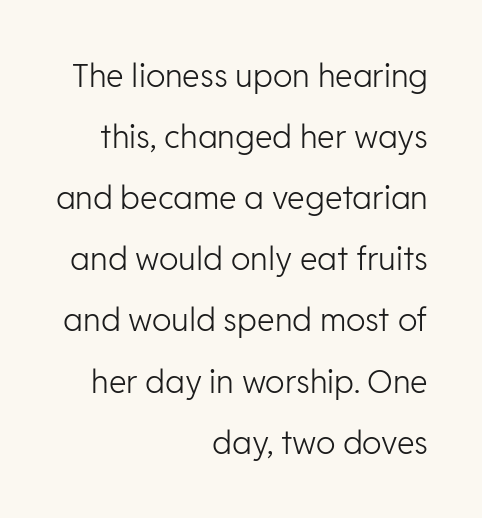
The image shows 32 px light sans-serif type, upright; set right-aligned, loose line spacing (1.91x), normal letter spacing, not underlined; low stroke contrast and a medium x-height.
